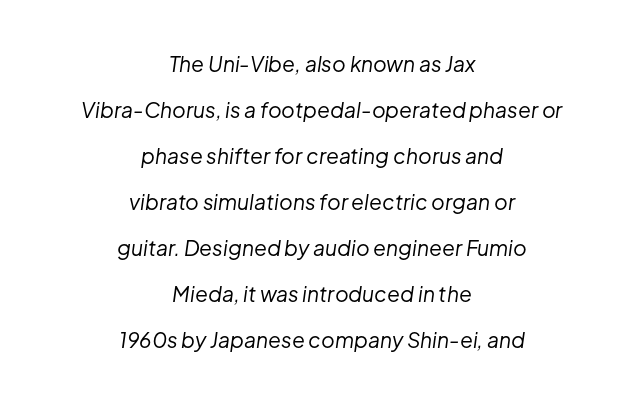
{"italic": "yes", "lean": "right", "slant_degrees": 8, "bold": "no", "underline": "no", "align": "center", "line_spacing": "loose", "line_spacing_ratio": 2.19, "letter_spacing": "normal", "letter_spacing_em": 0.0, "glyph_px": 21}
